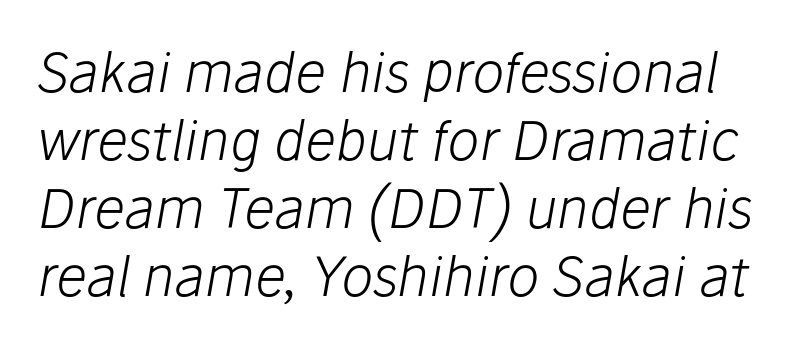
Clear beneath every line of the passage. The type is set solid horizontally, with unmodified tracking. This sample has the flowing, uneven cadence of proportional lettering. Emphasis-style slanted type is in use. Leading: standard. The letters look calm and open, with moderate or lighter stems.
